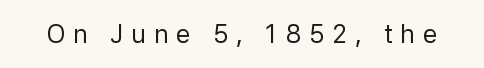
Q: Is the text bold? A: No.
Q: Is the text italic (slanted)? A: No, it is upright.
Q: Is the text underlined? A: No.
Q: Is the spacing between letters normal or unusually wide? A: Unusually wide.
